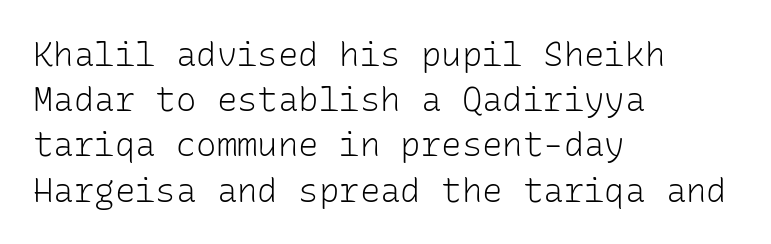
{"serif": "no", "italic": "no", "bold": "no", "weight": "light", "width": "normal", "stroke_contrast": "low", "x_height": "medium", "monospaced": "yes", "underline": "no", "align": "left", "line_spacing": "normal", "line_spacing_ratio": 1.33, "letter_spacing": "normal", "letter_spacing_em": 0.0, "glyph_px": 34}
